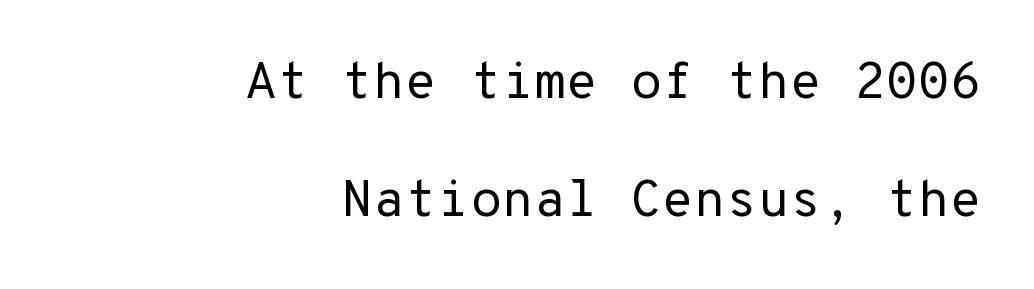
The image shows 52 px regular-weight sans-serif type, upright, monospaced; set right-aligned, loose line spacing (2.27x), normal letter spacing, not underlined; low stroke contrast and a medium x-height.
